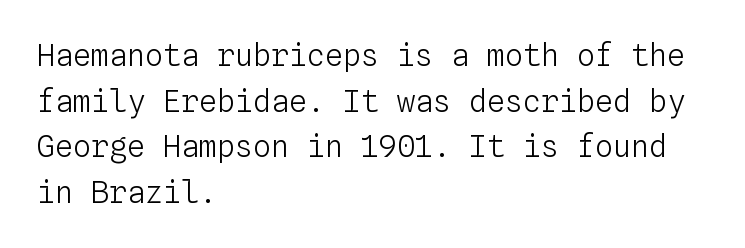
The image shows 30 px light type, upright, monospaced; set left-aligned, normal line spacing (1.52x), normal letter spacing, not underlined; low stroke contrast and a medium x-height.
